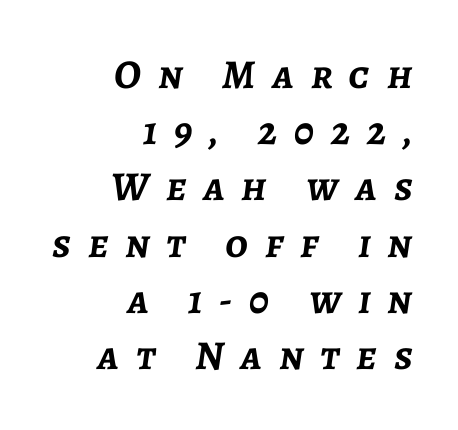
{"italic": "yes", "lean": "right", "slant_degrees": 7, "bold": "yes", "weight": "semibold", "width": "normal", "stroke_contrast": "low", "x_height": "medium", "monospaced": "no", "underline": "no", "align": "right", "line_spacing": "normal", "line_spacing_ratio": 1.37, "letter_spacing": "wide", "letter_spacing_em": 0.41, "glyph_px": 41}
